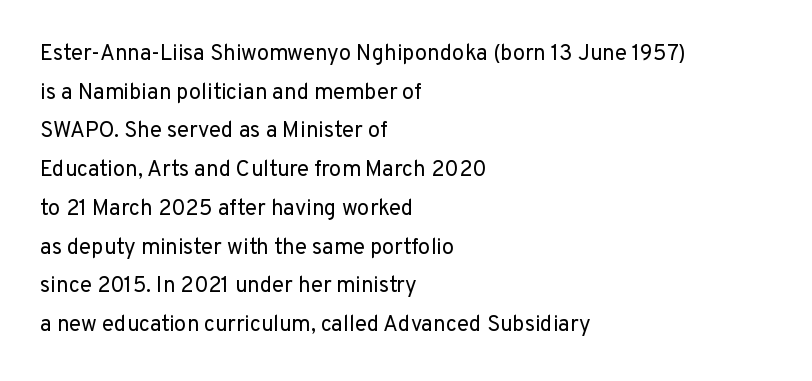
Students, note that the glyphs here touch the page at normal intervals. Nobody drew a line under any word here. Rendered with straight, roman letterforms. The setting favours the left margin, as ordinary paragraphs usually do.
